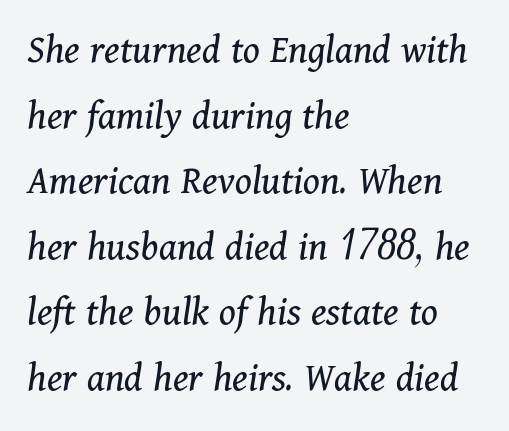
You can tell it's italic because the verticals aren't actually vertical. The rendering uses natural spacing where letterforms have individual widths. Each new line begins a customary step beneath the previous one. Reading down the block, your eye returns to a fixed left position each line. Caption: standard tracking, unaltered.
